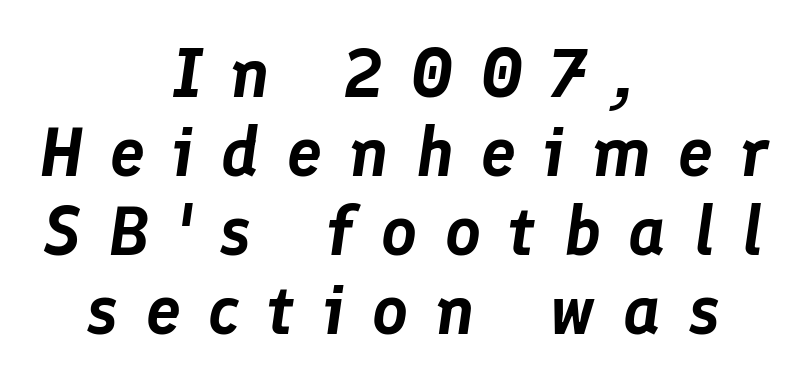
{"italic": "yes", "lean": "right", "slant_degrees": 8, "width": "normal", "stroke_contrast": "low", "x_height": "medium", "monospaced": "no", "underline": "no", "align": "center", "line_spacing": "tight", "line_spacing_ratio": 1.13, "letter_spacing": "wide", "letter_spacing_em": 0.39, "glyph_px": 70}
